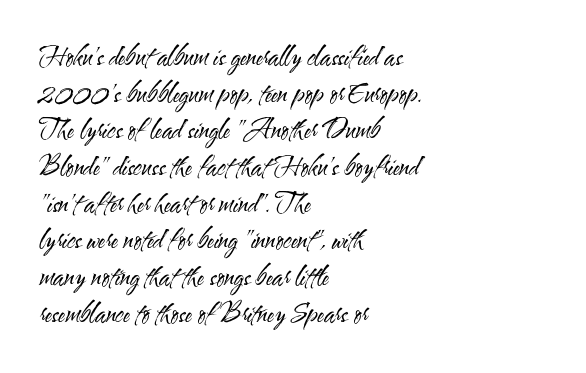
Q: Is the text bold? A: No.
Q: Is the text italic (slanted)? A: Yes.
Q: Is the text underlined? A: No.
Q: How is the paragraph aligned? A: Left-aligned.
Q: Is the spacing between letters normal or unusually wide? A: Normal.
Q: Is the spacing between lines tight, normal or loose? A: Normal.
